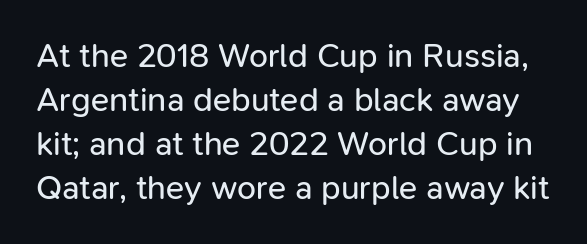
{"serif": "no", "italic": "no", "bold": "no", "weight": "regular", "width": "normal", "stroke_contrast": "low", "x_height": "medium", "monospaced": "no", "underline": "no", "line_spacing": "normal", "line_spacing_ratio": 1.29, "letter_spacing": "normal", "letter_spacing_em": 0.0, "glyph_px": 34}
